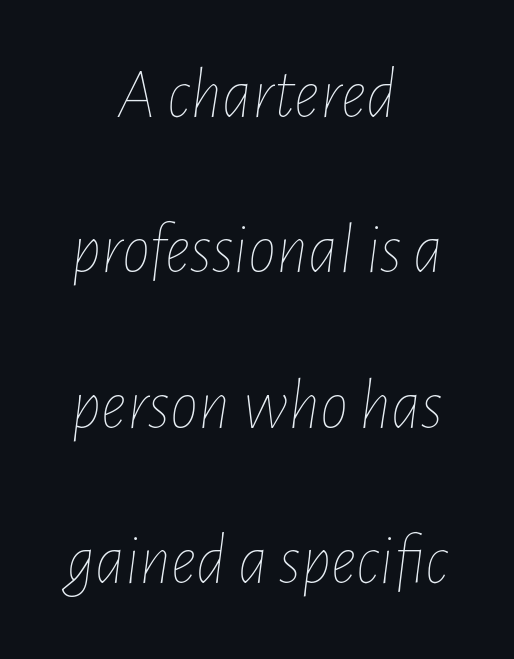
Q: Is the text bold? A: No.
Q: Is the text italic (slanted)? A: Yes, it leans right by about 7 degrees.
Q: Is the text underlined? A: No.
Q: How is the paragraph aligned? A: Centered.
Q: Is the spacing between letters normal or unusually wide? A: Normal.
Q: Is the spacing between lines tight, normal or loose? A: Loose.
Q: Width (condensed, normal, or wide)? A: Condensed.
Q: Stroke contrast? A: Low.
Q: x-height? A: Medium.
Q: Monospaced? A: No.
